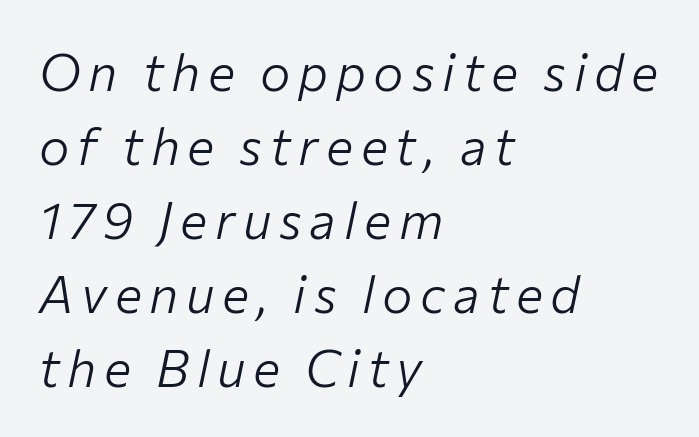
The image shows 51 px light type, italic (leaning right); set left-aligned, normal line spacing (1.45x), not underlined; low stroke contrast and a medium x-height.
